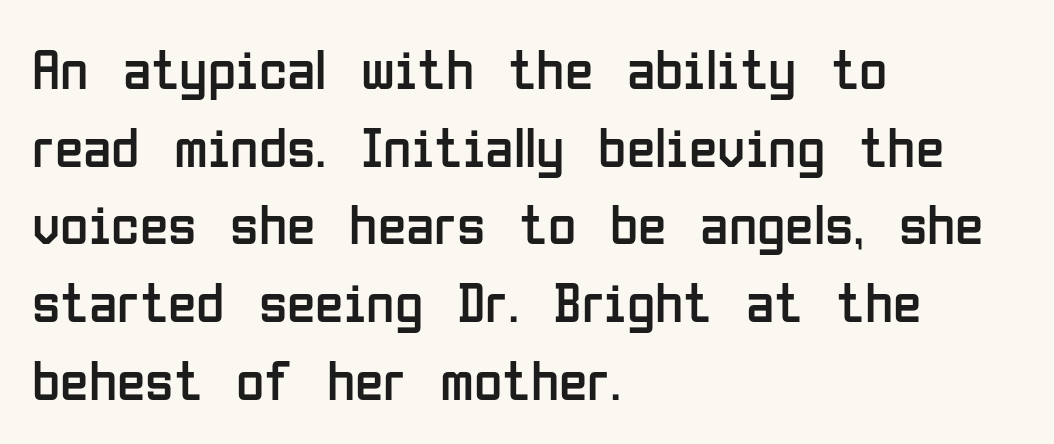
The image shows 58 px regular-weight, condensed sans-serif type, upright; set left-aligned, normal line spacing (1.34x), normal letter spacing, not underlined; low stroke contrast and a medium x-height.
